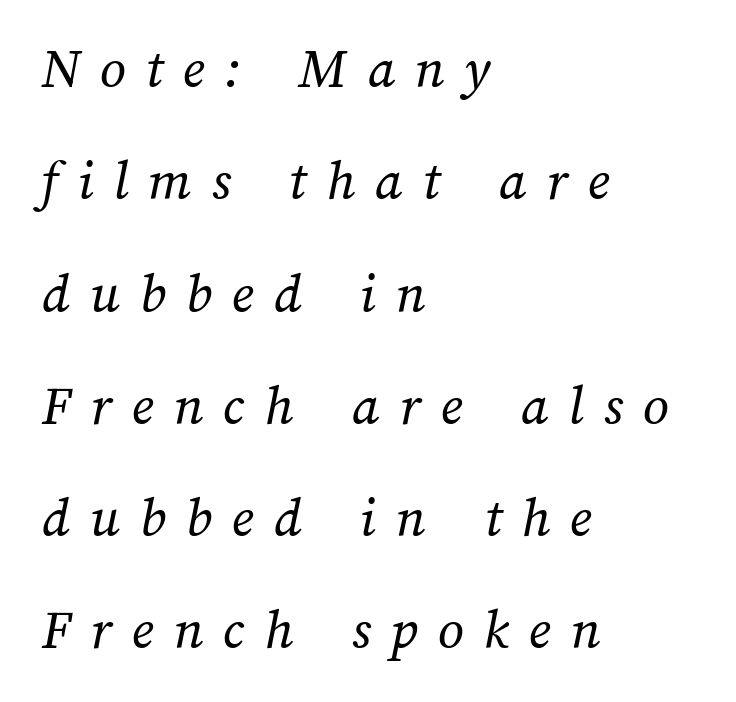
Q: Is the text bold? A: No.
Q: Is the text underlined? A: No.
Q: How is the paragraph aligned? A: Left-aligned.
Q: Is the spacing between letters normal or unusually wide? A: Unusually wide.
Q: Is the spacing between lines tight, normal or loose? A: Loose.
Q: Width (condensed, normal, or wide)? A: Normal.
Q: Stroke contrast? A: Medium.
Q: x-height? A: Medium.
Q: Monospaced? A: No.
